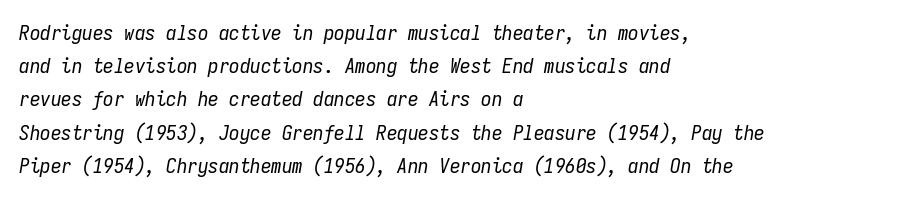
{"italic": "yes", "lean": "right", "slant_degrees": 9, "bold": "no", "underline": "no", "align": "left", "line_spacing": "normal", "line_spacing_ratio": 1.58, "letter_spacing": "normal", "letter_spacing_em": 0.0, "glyph_px": 21}
